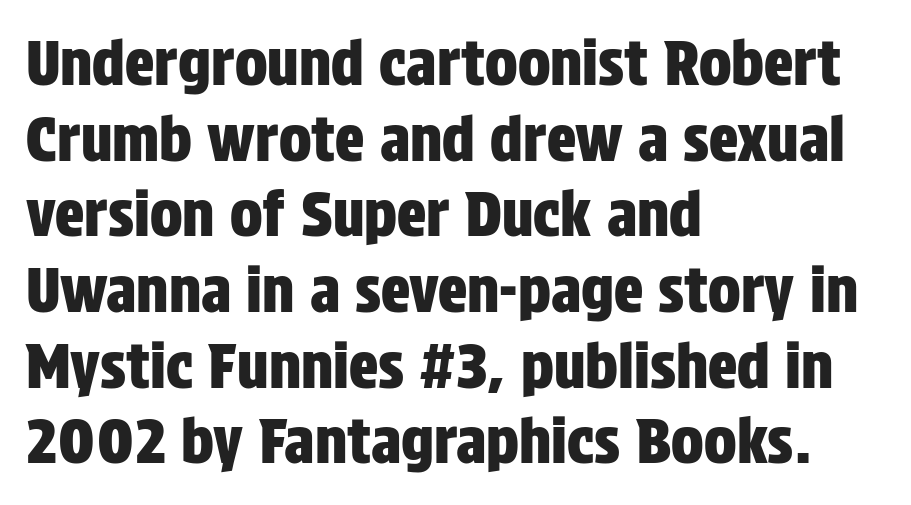
Q: Is the text italic (slanted)? A: No, it is upright.
Q: Is the typeface a serif or a sans-serif typeface? A: Sans-serif.
Q: Is the text underlined? A: No.
Q: How is the paragraph aligned? A: Left-aligned.
Q: Is the spacing between letters normal or unusually wide? A: Normal.
Q: Width (condensed, normal, or wide)? A: Condensed.
Q: Stroke contrast? A: Low.
Q: x-height? A: Large.
Q: Monospaced? A: No.
